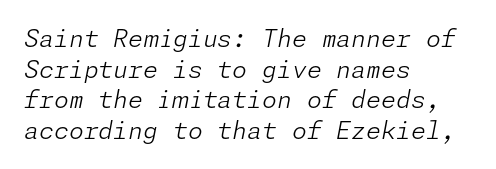
The image shows 24 px text type, italic (leaning right); set left-aligned, normal line spacing (1.28x), normal letter spacing, not underlined.
